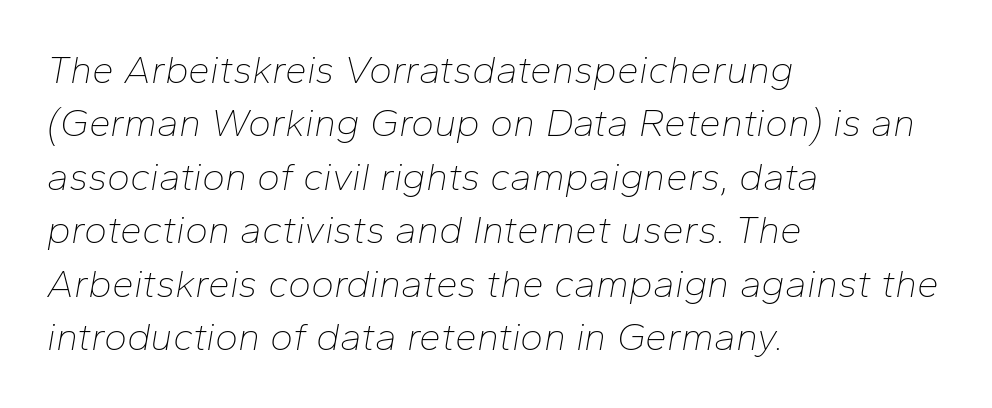
Q: Is the text bold? A: No.
Q: Is the text italic (slanted)? A: Yes, it leans right by about 10 degrees.
Q: Is the text underlined? A: No.
Q: How is the paragraph aligned? A: Left-aligned.
Q: Is the spacing between letters normal or unusually wide? A: Normal.
Q: Is the spacing between lines tight, normal or loose? A: Normal.
Q: Width (condensed, normal, or wide)? A: Normal.
Q: Stroke contrast? A: Low.
Q: x-height? A: Medium.
Q: Monospaced? A: No.
